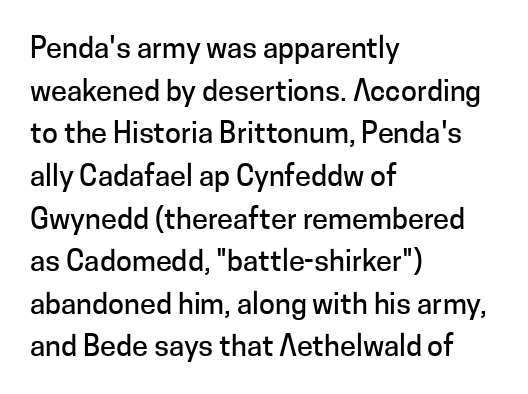
Honestly, there is no underline to notice here at all. Are there feet on the stems? There aren't — it's a sans. The lettering holds an erect, upright posture throughout. One-word summary of the alignment: left. Nothing unusual about the tracking: characters are spaced as the font intends. The space between consecutive lines is moderate.
